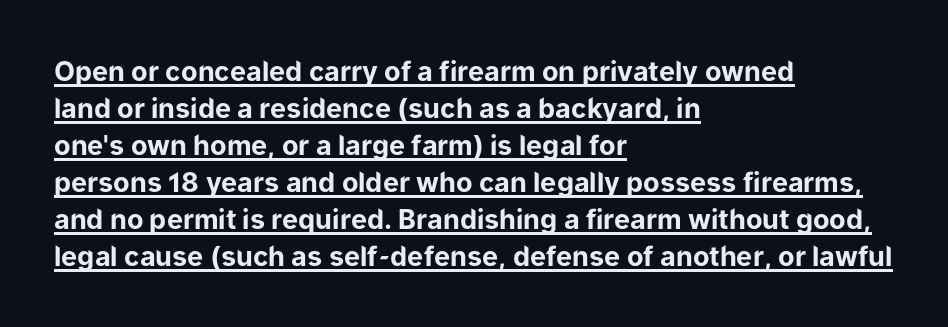
The specimen includes a rule beneath the text block's lines. Nobody touched the tracking dial on this one. The text block is weighted toward the left margin, trailing off unevenly rightward. The face used here has the dense, thick strokes of a bold.
